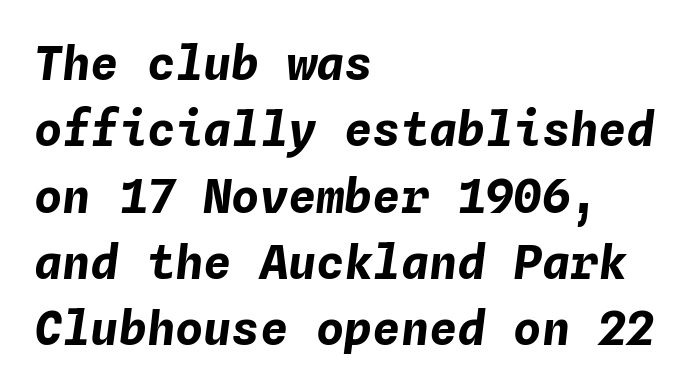
{"italic": "yes", "lean": "right", "slant_degrees": 4, "bold": "yes", "weight": "bold", "width": "normal", "stroke_contrast": "low", "x_height": "medium", "monospaced": "yes", "underline": "no", "align": "left", "line_spacing": "normal", "line_spacing_ratio": 1.41, "letter_spacing": "normal", "letter_spacing_em": 0.0, "glyph_px": 47}
